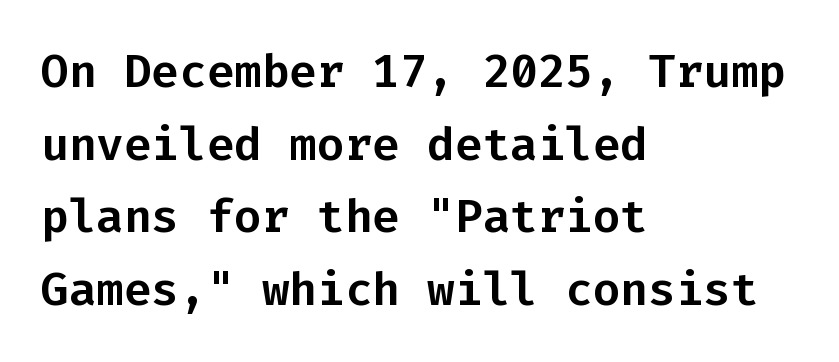
{"serif": "no", "italic": "no", "width": "normal", "stroke_contrast": "low", "x_height": "medium", "monospaced": "yes", "underline": "no", "align": "left", "line_spacing": "normal", "line_spacing_ratio": 1.58, "letter_spacing": "normal", "letter_spacing_em": 0.0, "glyph_px": 46}
